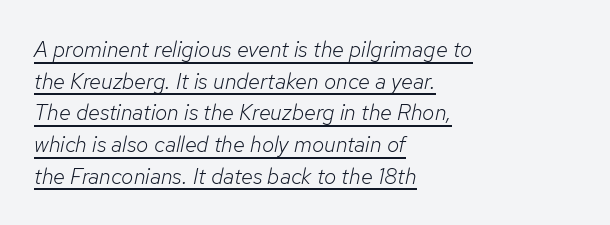
Q: Is the text bold? A: No.
Q: Is the text italic (slanted)? A: Yes, it leans right by about 12 degrees.
Q: Is the text underlined? A: Yes.
Q: How is the paragraph aligned? A: Left-aligned.
Q: Is the spacing between letters normal or unusually wide? A: Normal.
Q: Is the spacing between lines tight, normal or loose? A: Normal.
